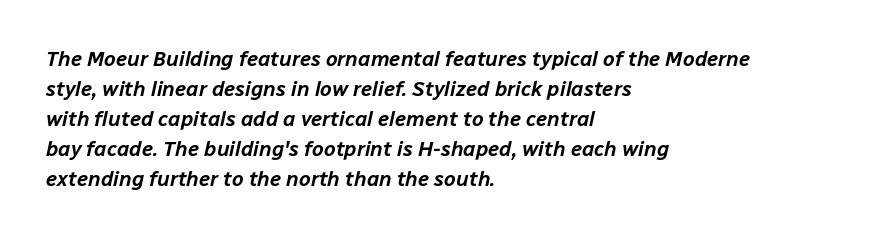
Regular leading. The rendering anchors every line to the left-hand side. Rule under the text: the space is simply empty. Designer's note — italics engaged.
